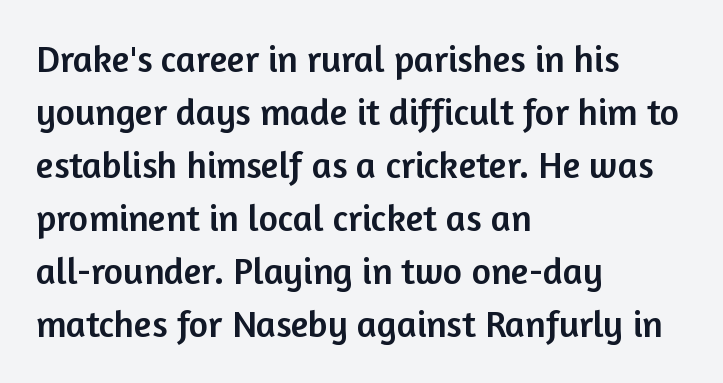
The image shows 37 px sans-serif type, upright; set left-aligned, normal line spacing (1.43x), normal letter spacing, not underlined; low stroke contrast and a medium x-height.
